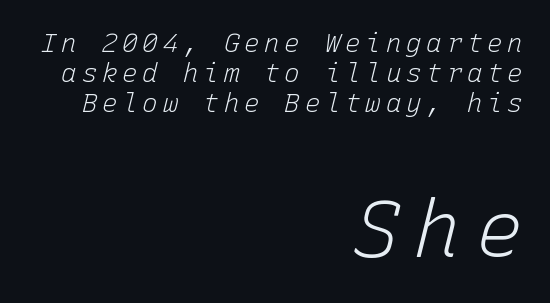
Q: Is the text bold? A: No.
Q: Is the text italic (slanted)? A: Yes, it leans right by about 15 degrees.
Q: Is the text underlined? A: No.
Q: How is the paragraph aligned? A: Right-aligned.
Q: Is the spacing between lines tight, normal or loose? A: Tight.
Q: Which block of text is set in a larger size, the first (top) or the second (bottom)? A: The second (bottom) one.
Q: Width (condensed, normal, or wide)? A: Normal.
Q: Stroke contrast? A: Low.
Q: x-height? A: Medium.
Q: Monospaced? A: Yes.
